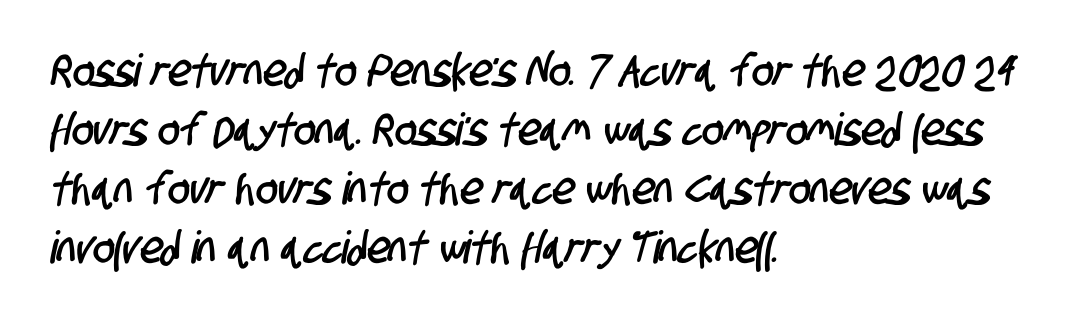
The vertical gap from one line to the next is medium. The lines in this sample share a left origin and differ only in where they stop. Is this a sans? Yes — the strokes have no serifs. Bare-footed words on every line.
